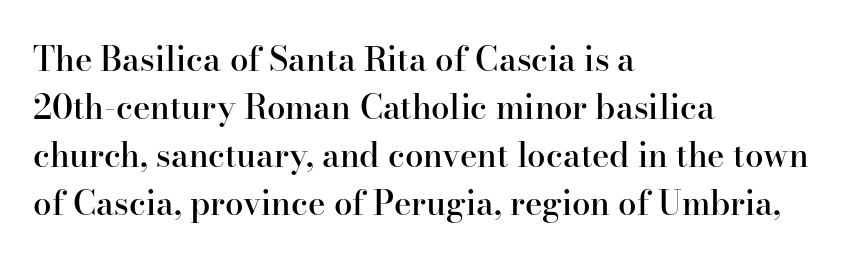
Q: Is the text bold? A: Semi-bold.
Q: Is the text italic (slanted)? A: No, it is upright.
Q: Is the typeface a serif or a sans-serif typeface? A: Serif.
Q: Is the text underlined? A: No.
Q: How is the paragraph aligned? A: Left-aligned.
Q: Is the spacing between letters normal or unusually wide? A: Normal.
Q: Is the spacing between lines tight, normal or loose? A: Normal.
Q: Width (condensed, normal, or wide)? A: Normal.
Q: Stroke contrast? A: High.
Q: x-height? A: Small.
Q: Monospaced? A: No.
